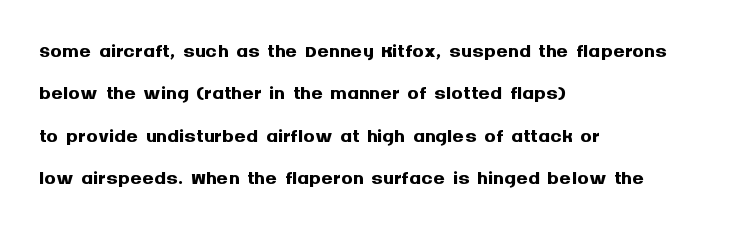
{"serif": "no", "italic": "no", "bold": "yes", "weight": "semibold", "width": "normal", "stroke_contrast": "medium", "x_height": "large", "monospaced": "no", "underline": "no", "align": "left", "line_spacing": "normal", "line_spacing_ratio": 1.46, "letter_spacing": "normal", "letter_spacing_em": 0.0, "glyph_px": 29}
